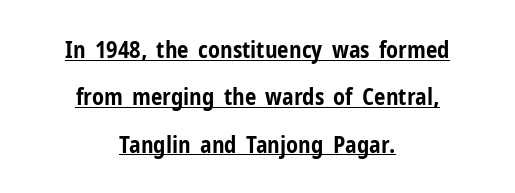
Q: Is the text bold? A: Yes.
Q: Is the text italic (slanted)? A: No, it is upright.
Q: Is the text underlined? A: Yes.
Q: How is the paragraph aligned? A: Centered.
Q: Is the spacing between letters normal or unusually wide? A: Normal.
Q: Is the spacing between lines tight, normal or loose? A: Loose.
